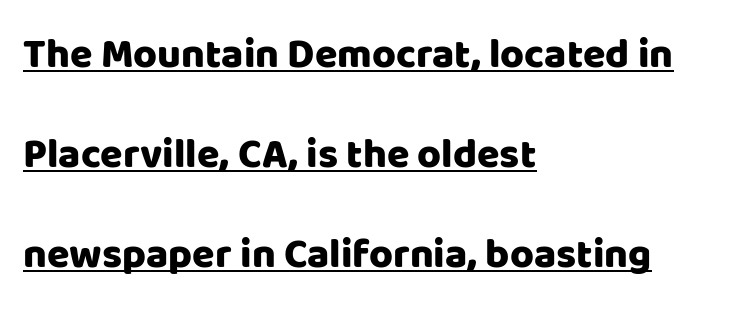
The tracking reads as untouched default to a designer's eye. Do the characters align in a grid? No, the font is proportional. Every row of glyphs begins at an identical x-position on the left. Vertical strokes here are truly vertical. The designer dialed line spacing up above the default. I'd call this a sans setting — the letters go barefoot.
